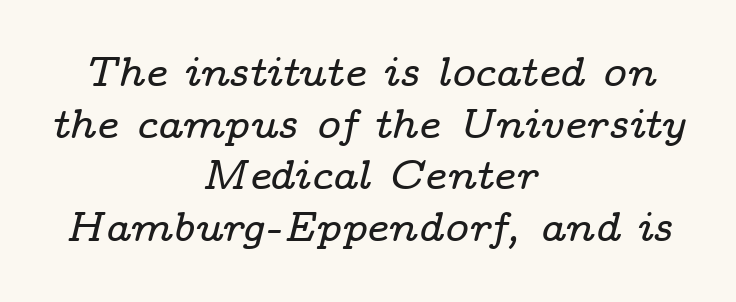
Q: Is the text italic (slanted)? A: Yes, it leans right by about 14 degrees.
Q: Is the typeface a serif or a sans-serif typeface? A: Serif.
Q: Is the text underlined? A: No.
Q: How is the paragraph aligned? A: Centered.
Q: Is the spacing between letters normal or unusually wide? A: Normal.
Q: Is the spacing between lines tight, normal or loose? A: Normal.
Q: Width (condensed, normal, or wide)? A: Wide.
Q: Stroke contrast? A: Low.
Q: x-height? A: Medium.
Q: Monospaced? A: No.
